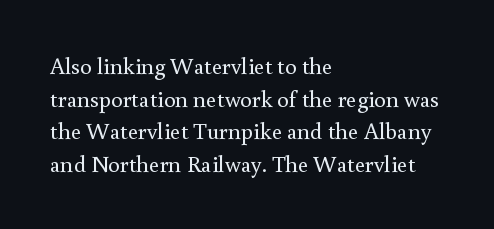
Q: Is the text bold? A: No.
Q: Is the text italic (slanted)? A: No, it is upright.
Q: Is the text underlined? A: No.
Q: How is the paragraph aligned? A: Left-aligned.
Q: Is the spacing between letters normal or unusually wide? A: Normal.
Q: Is the spacing between lines tight, normal or loose? A: Normal.
